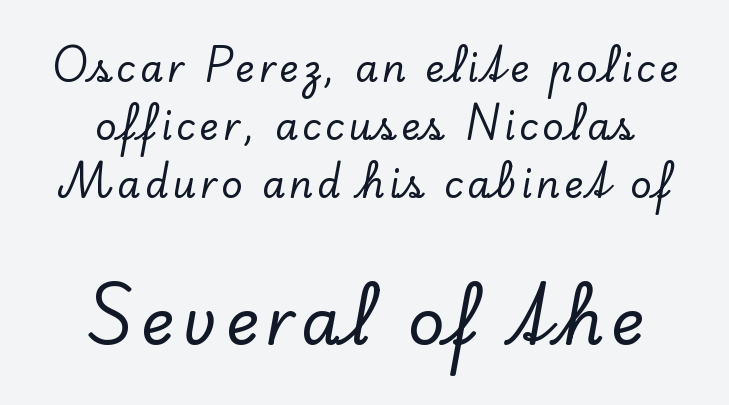
{"serif": "yes", "width": "normal", "stroke_contrast": "low", "x_height": "small", "monospaced": "no", "underline": "no", "align": "center", "line_spacing": "normal", "line_spacing_ratio": 1.57, "larger_block": "second", "size_ratio": 1.73, "glyph_px": 64}
